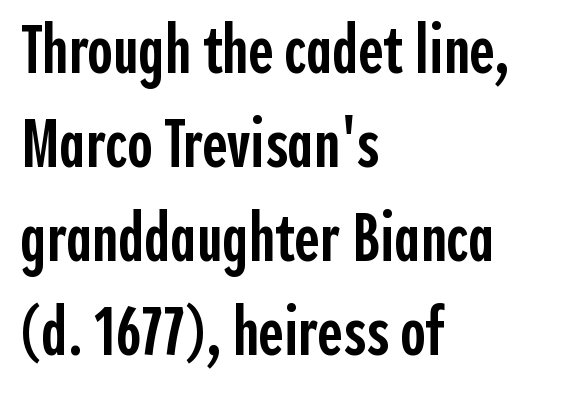
The image shows 68 px semibold, condensed sans-serif type, upright; set left-aligned, normal line spacing (1.38x), normal letter spacing, not underlined; a medium x-height.
